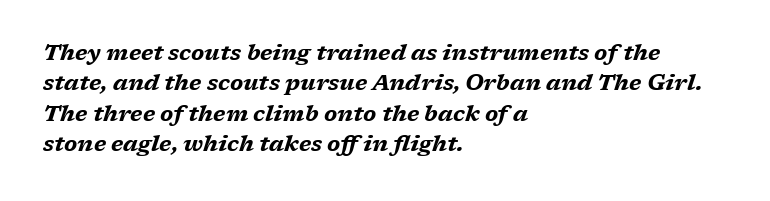
Q: Is the text bold? A: Yes.
Q: Is the text italic (slanted)? A: Yes, it leans right by about 17 degrees.
Q: Is the text underlined? A: No.
Q: How is the paragraph aligned? A: Left-aligned.
Q: Is the spacing between letters normal or unusually wide? A: Normal.
Q: Is the spacing between lines tight, normal or loose? A: Normal.
